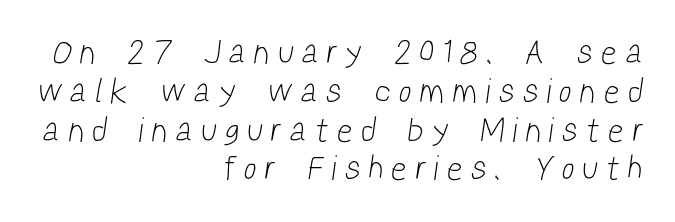
{"serif": "no", "bold": "no", "weight": "light", "width": "condensed", "stroke_contrast": "low", "x_height": "medium", "monospaced": "no", "underline": "no", "align": "right", "line_spacing": "tight", "line_spacing_ratio": 1.14, "letter_spacing": "wide", "letter_spacing_em": 0.32, "glyph_px": 34}
